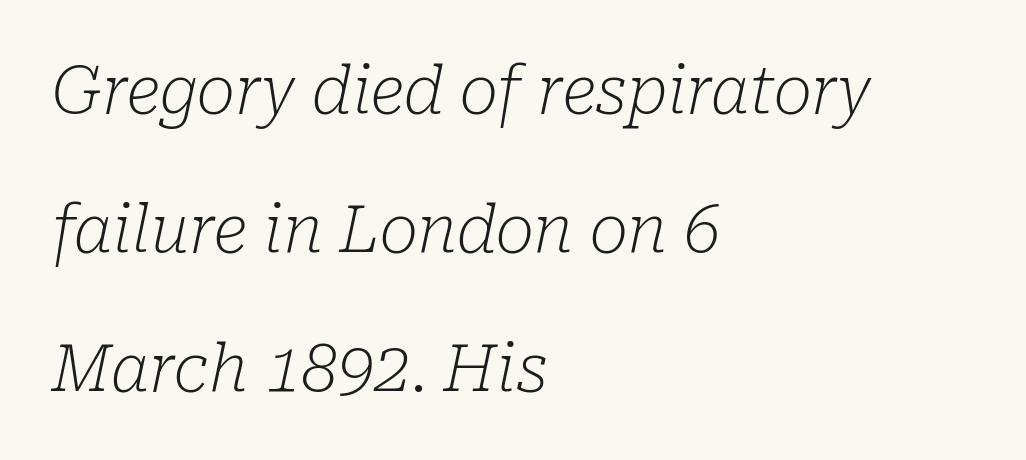
Q: Is the text bold? A: No.
Q: Is the text italic (slanted)? A: Yes, it leans right by about 10 degrees.
Q: Is the typeface a serif or a sans-serif typeface? A: Serif.
Q: Is the text underlined? A: No.
Q: How is the paragraph aligned? A: Left-aligned.
Q: Is the spacing between letters normal or unusually wide? A: Normal.
Q: Is the spacing between lines tight, normal or loose? A: Loose.
Q: Width (condensed, normal, or wide)? A: Normal.
Q: Stroke contrast? A: Low.
Q: x-height? A: Medium.
Q: Monospaced? A: No.
